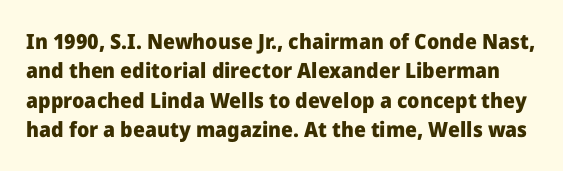
The image shows 21 px bold type, upright; set normal line spacing (1.4x), normal letter spacing, not underlined.
